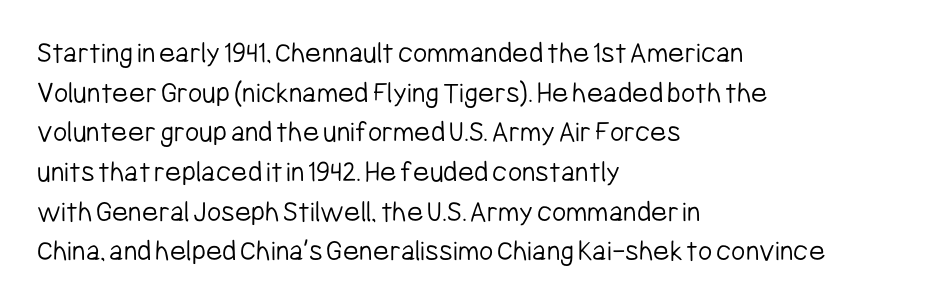
The image shows 31 px light, condensed sans-serif type, upright; set left-aligned, normal line spacing (1.28x), normal letter spacing, not underlined; low stroke contrast and a medium x-height.
